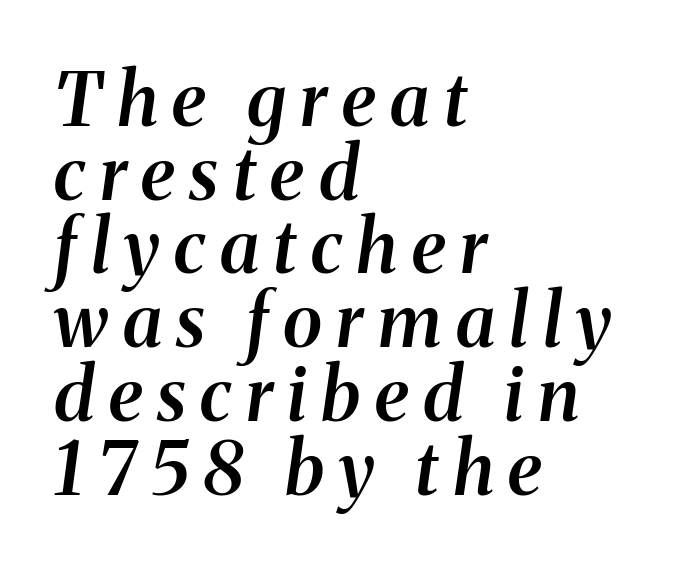
The image shows 73 px semibold serif type, italic (leaning right); set left-aligned, tight line spacing (1.01x), unusually wide letter spacing (+0.2 em), not underlined; medium stroke contrast and a medium x-height.
